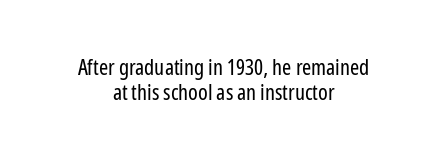
Rows of type sit shoulder to shoulder in the vertical direction. Caption: multi-line text, centered on the measure. Standard letterfit; no display-style spreading of the glyphs. Is there any slant? The stems are plumb.
